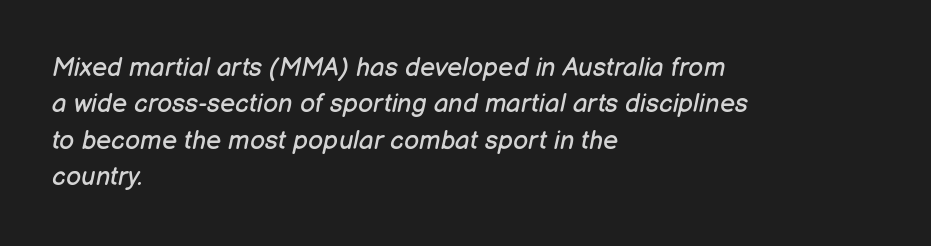
Q: Is the text bold? A: No.
Q: Is the text italic (slanted)? A: Yes, it leans right by about 12 degrees.
Q: Is the text underlined? A: No.
Q: How is the paragraph aligned? A: Left-aligned.
Q: Is the spacing between letters normal or unusually wide? A: Normal.
Q: Is the spacing between lines tight, normal or loose? A: Normal.
